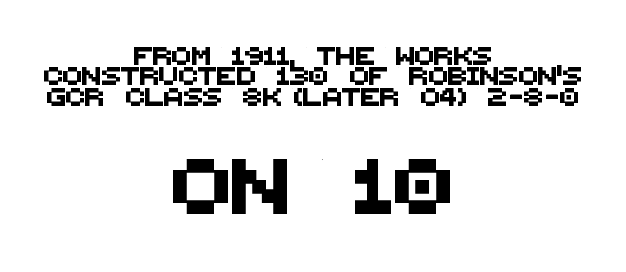
Q: Is the typeface a serif or a sans-serif typeface? A: Sans-serif.
Q: Is the text underlined? A: No.
Q: How is the paragraph aligned? A: Centered.
Q: Is the spacing between letters normal or unusually wide? A: Normal.
Q: Is the spacing between lines tight, normal or loose? A: Tight.
Q: Which block of text is set in a larger size, the first (top) or the second (bottom)? A: The second (bottom) one.
Q: Width (condensed, normal, or wide)? A: Normal.
Q: Stroke contrast? A: Medium.
Q: x-height? A: Large.
Q: Monospaced? A: No.
